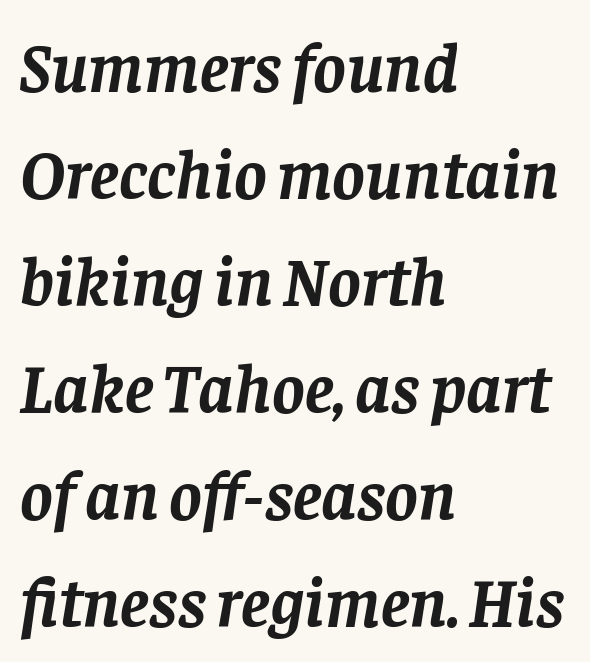
Honestly, the row spacing looks completely unremarkable. The strokes are fattened all the way to bold. These lines were composed using italics. Think of a printed novel: that variable character pitch is what you see here.
